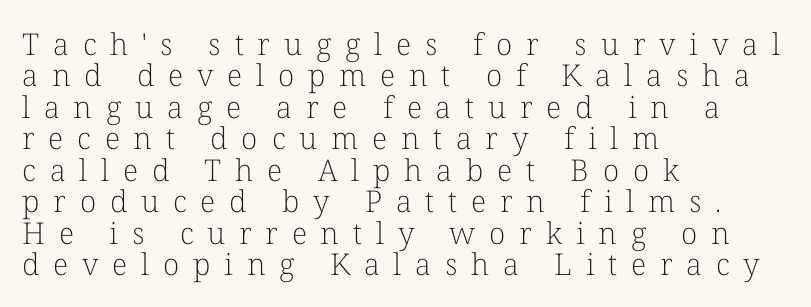
{"serif": "yes", "italic": "no", "bold": "no", "weight": "light", "width": "normal", "stroke_contrast": "low", "x_height": "medium", "monospaced": "no", "underline": "no", "align": "left", "line_spacing": "tight", "line_spacing_ratio": 1.05, "letter_spacing": "wide", "letter_spacing_em": 0.46, "glyph_px": 30}
